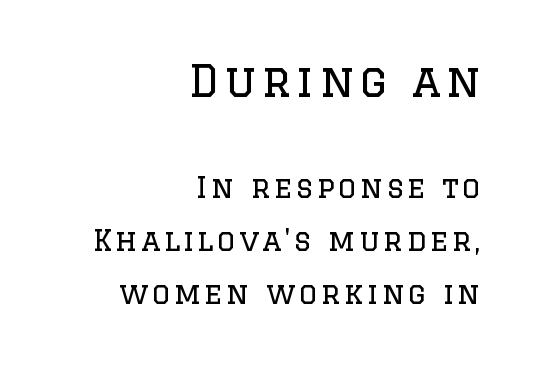
The image shows 44 px regular-weight serif type, upright; set right-aligned, line spacing 1.82x, not underlined; the first (top) block is 1.52x larger; low stroke contrast and a large x-height.
